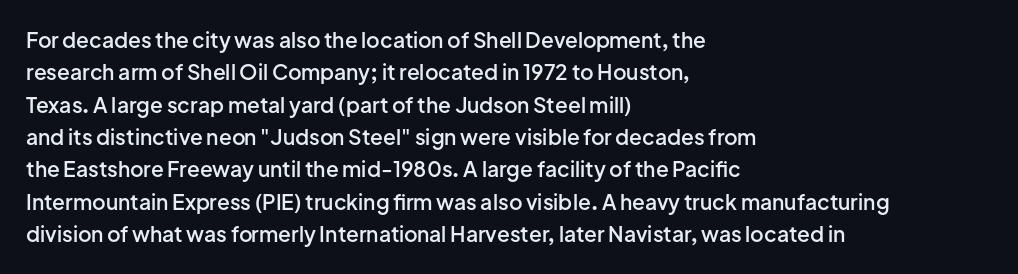
{"italic": "no", "bold": "semi", "underline": "no", "align": "left", "line_spacing": "normal", "line_spacing_ratio": 1.54, "letter_spacing": "normal", "letter_spacing_em": 0.0, "glyph_px": 21}
